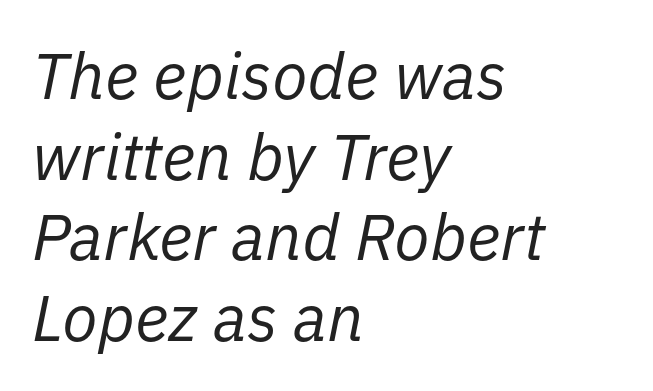
{"italic": "yes", "lean": "right", "slant_degrees": 11, "bold": "no", "weight": "regular", "width": "normal", "stroke_contrast": "low", "x_height": "medium", "monospaced": "no", "underline": "no", "align": "left", "line_spacing_ratio": 1.24, "letter_spacing": "normal", "letter_spacing_em": 0.0, "glyph_px": 65}
